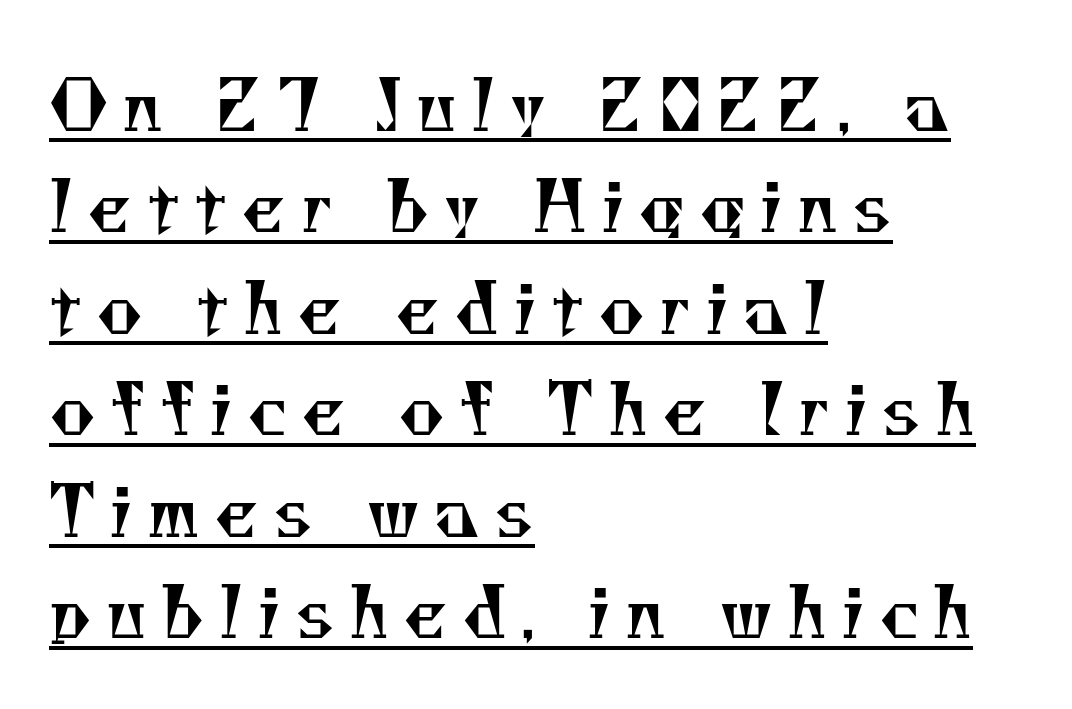
This sample uses a serif face. Character widths vary here, with narrow letters taking less room than wide ones. Summary of vertical rhythm: regular, with standard interline spacing. How are the letters spaced? Widely, with obvious added tracking. Compared with undecorated copy, this sample adds a rule below the words.
